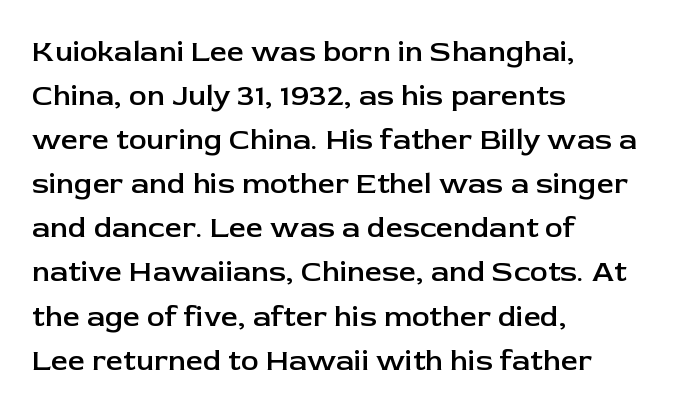
{"serif": "no", "italic": "no", "bold": "semi", "weight": "semibold", "width": "normal", "stroke_contrast": "low", "x_height": "medium", "monospaced": "no", "underline": "no", "align": "left", "line_spacing": "normal", "line_spacing_ratio": 1.47, "letter_spacing": "normal", "letter_spacing_em": 0.0, "glyph_px": 30}
